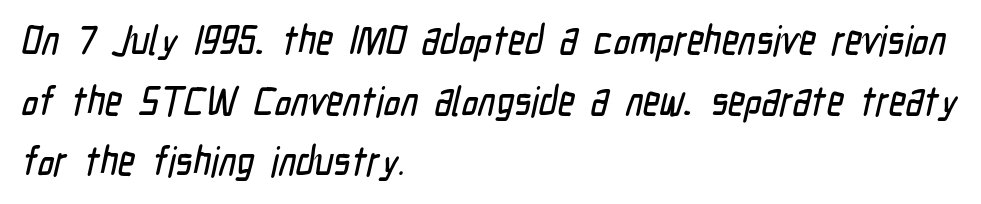
{"serif": "no", "width": "condensed", "stroke_contrast": "low", "x_height": "medium", "monospaced": "no", "underline": "no", "align": "left", "line_spacing": "normal", "line_spacing_ratio": 1.48, "letter_spacing": "normal", "letter_spacing_em": 0.0, "glyph_px": 41}
